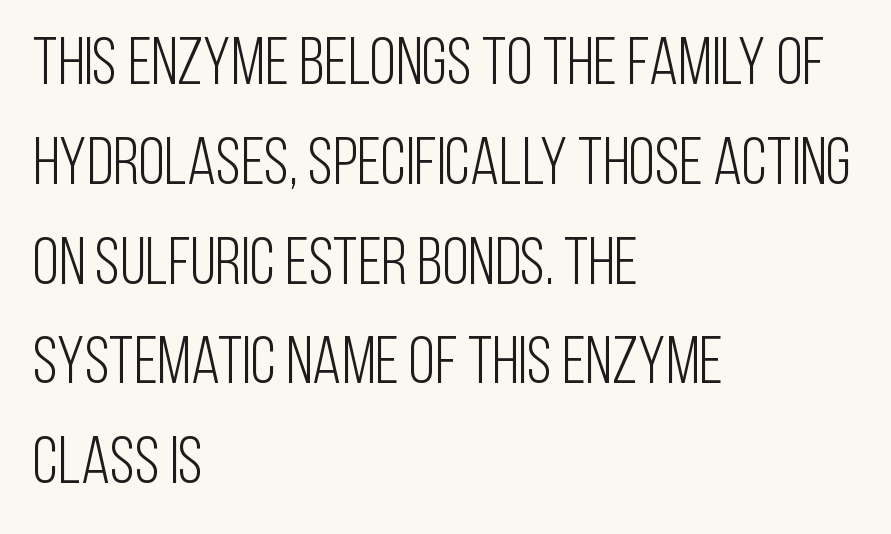
Q: Is the text bold? A: No.
Q: Is the text italic (slanted)? A: No, it is upright.
Q: Is the typeface a serif or a sans-serif typeface? A: Sans-serif.
Q: Is the text underlined? A: No.
Q: How is the paragraph aligned? A: Left-aligned.
Q: Is the spacing between letters normal or unusually wide? A: Normal.
Q: Is the spacing between lines tight, normal or loose? A: Normal.
Q: Width (condensed, normal, or wide)? A: Condensed.
Q: Stroke contrast? A: Low.
Q: x-height? A: Large.
Q: Monospaced? A: No.
